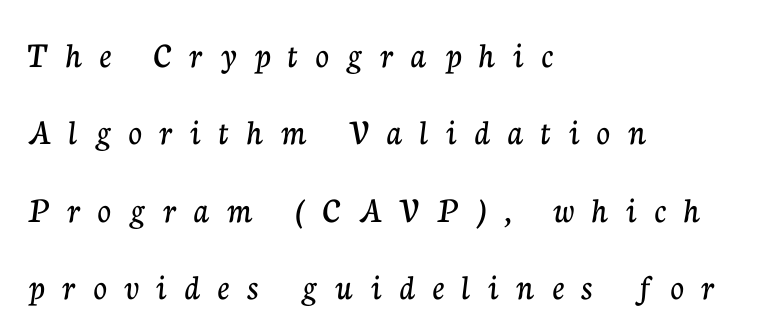
The image shows 37 px serif type; set left-aligned, loose line spacing (2.09x), unusually wide letter spacing (+0.48 em), not underlined; low stroke contrast and a medium x-height.
